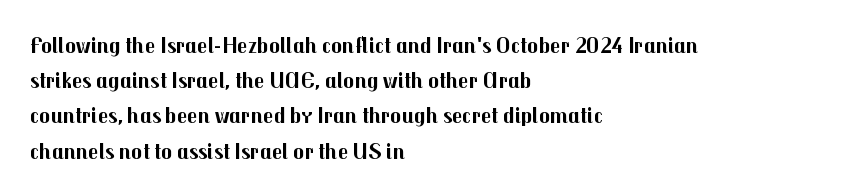
Each new line begins a customary step beneath the previous one. This rendering leaves character spacing at its baseline value. The lettering stays uniformly vertical, giving the passage a roman look. This rendering features lettering with no underline. A student would call this left alignment; a typographer would say flush left, rag right. Is the type bold? Yes — the strokes are clearly thick and heavy.
